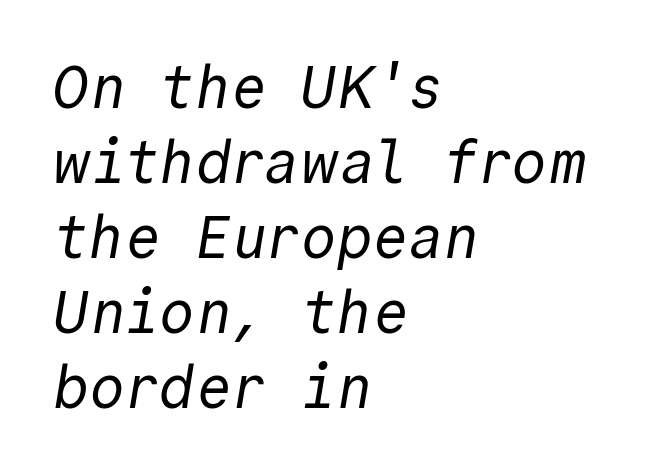
Every character here occupies the same horizontal width, giving the sample a typewriter-like rhythm. The typesetter chose a ragged-right arrangement here. Is the type heavy? It reads as light-to-regular instead. Interline gaps are of average width in this sample.
